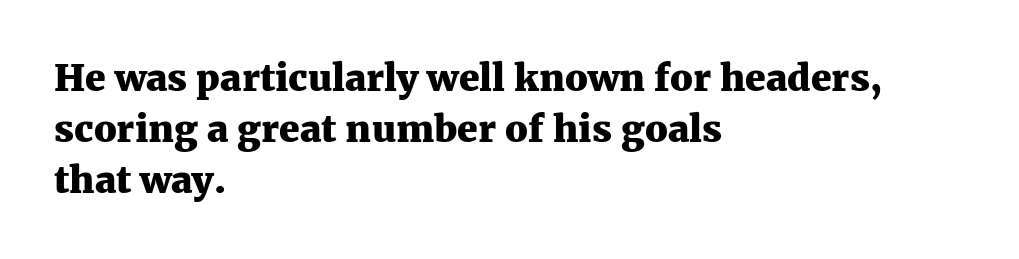
One-word summary of the alignment: left. The words here are not underlined. Proportional: the letters do not fall into vertical columns. Unlike italic type, these characters show no tilt at all. The line texture is even and compact thanks to regular tracking.
